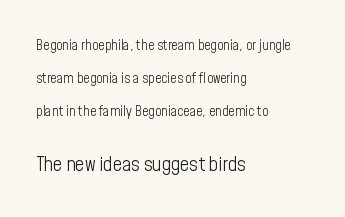
The specimen omits any rule beneath the text block's lines. Ascenders rise straight up at ninety degrees. Horizontally, the lines are justified to the leading edge only. Nothing heavy about these letters — not bold at all.
